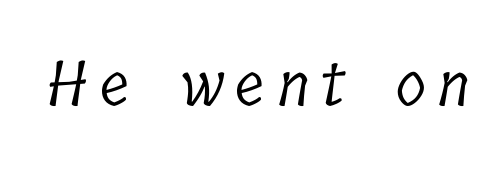
The image shows 62 px light, condensed serif type; set unusually wide letter spacing (+0.2 em), not underlined; low stroke contrast and a medium x-height.
